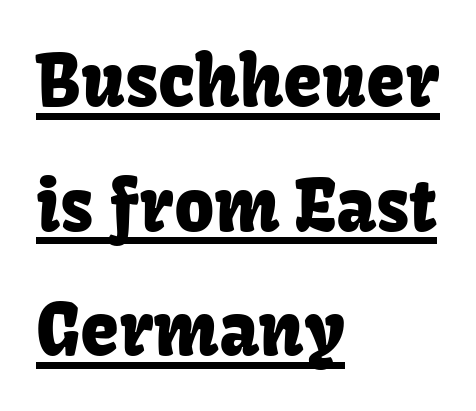
{"serif": "no", "italic": "no", "width": "normal", "stroke_contrast": "low", "x_height": "medium", "monospaced": "no", "underline": "yes", "align": "left", "line_spacing_ratio": 1.78, "letter_spacing": "normal", "letter_spacing_em": 0.0, "glyph_px": 70}
